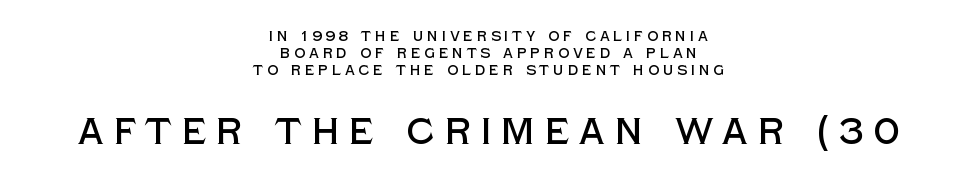
Letterform terminals end flat and unadorned throughout the passage. This is the regular roman posture of the typeface. The space directly below the letters is spotless. Layout note: lines centered. In terms of letterspacing, this is a distinctly airy, spread setting.
